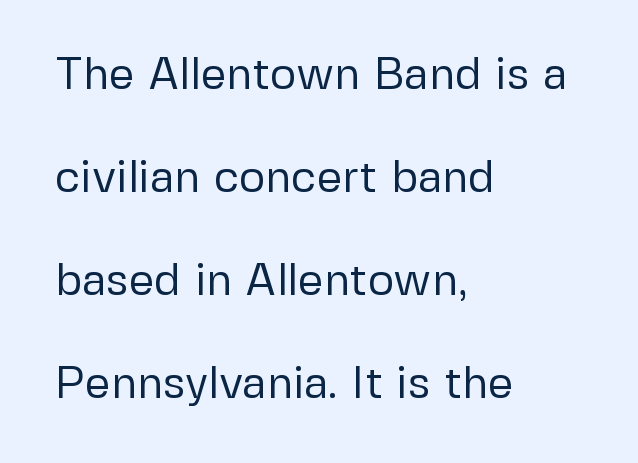
Notice the wide empty band between every row — that's loose leading. This sample has the flowing, uneven cadence of proportional lettering. These lines stack with their left ends in a neat column. Descenders are the only things crossing below the line. Compared with typical body copy, the letter spacing here is the same.
